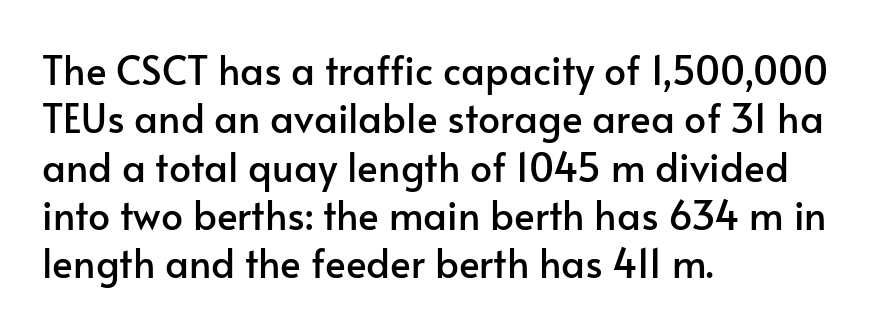
{"serif": "no", "italic": "no", "width": "normal", "stroke_contrast": "low", "x_height": "small", "monospaced": "no", "underline": "no", "align": "left", "line_spacing_ratio": 1.24, "letter_spacing": "normal", "letter_spacing_em": 0.0, "glyph_px": 39}
